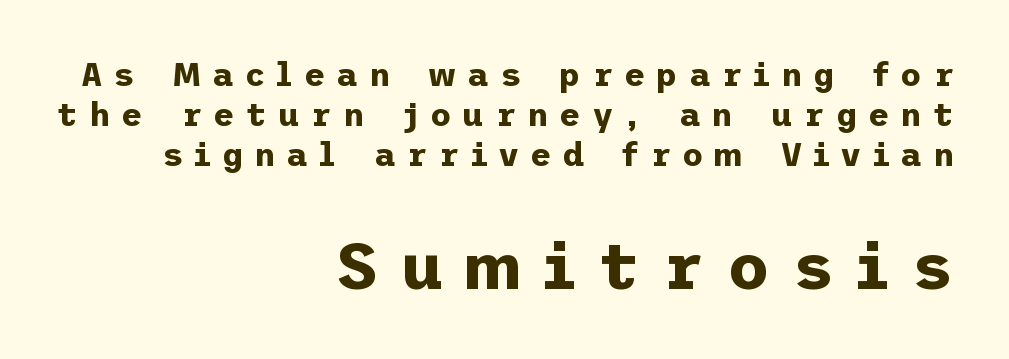
Q: Is the text bold? A: Yes.
Q: Is the text italic (slanted)? A: No, it is upright.
Q: Is the typeface a serif or a sans-serif typeface? A: Sans-serif.
Q: Is the text underlined? A: No.
Q: How is the paragraph aligned? A: Right-aligned.
Q: Is the spacing between letters normal or unusually wide? A: Unusually wide.
Q: Which block of text is set in a larger size, the first (top) or the second (bottom)? A: The second (bottom) one.
Q: Width (condensed, normal, or wide)? A: Normal.
Q: Stroke contrast? A: Low.
Q: x-height? A: Medium.
